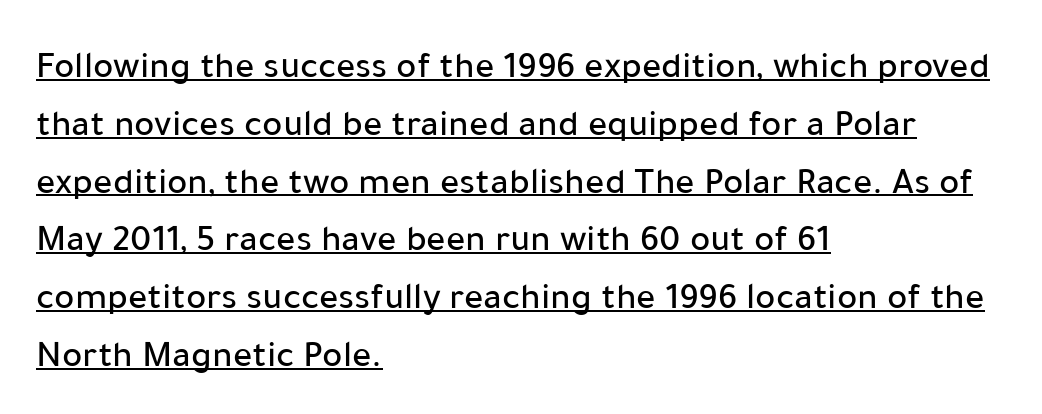
The image shows 38 px sans-serif type, upright; set left-aligned, normal line spacing (1.52x), normal letter spacing, underlined; low stroke contrast and a medium x-height.
